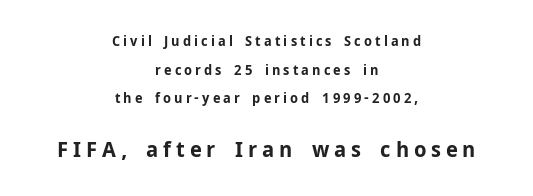
Q: Is the text bold? A: Yes.
Q: Is the text italic (slanted)? A: No, it is upright.
Q: Is the text underlined? A: No.
Q: How is the paragraph aligned? A: Centered.
Q: Is the spacing between letters normal or unusually wide? A: Unusually wide.
Q: Is the spacing between lines tight, normal or loose? A: Loose.
Q: Which block of text is set in a larger size, the first (top) or the second (bottom)? A: The second (bottom) one.
